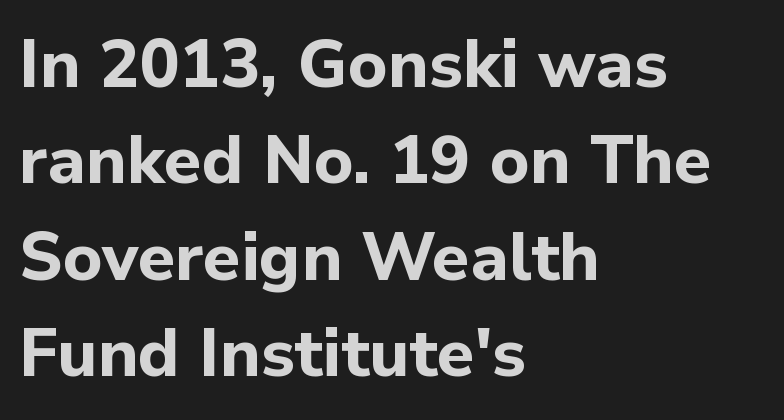
The image shows 67 px bold sans-serif type, upright; set left-aligned, normal line spacing (1.44x), normal letter spacing, not underlined; low stroke contrast and a medium x-height.
